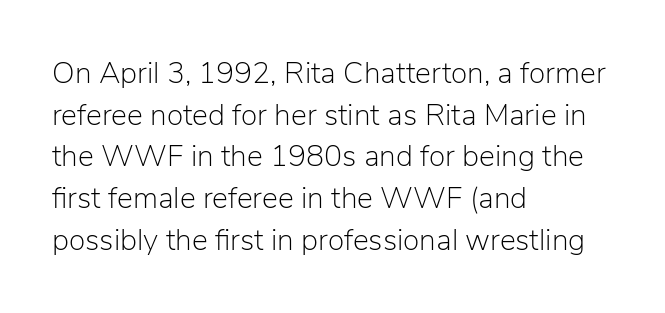
{"serif": "no", "italic": "no", "bold": "no", "weight": "light", "width": "normal", "stroke_contrast": "low", "x_height": "medium", "monospaced": "no", "underline": "no", "align": "left", "line_spacing": "normal", "line_spacing_ratio": 1.39, "letter_spacing": "normal", "letter_spacing_em": 0.0, "glyph_px": 30}
